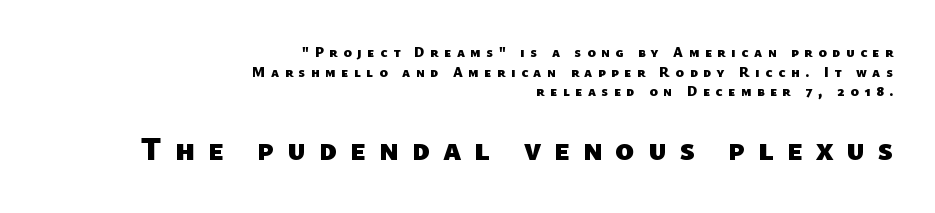
Q: Is the text bold? A: Yes.
Q: Is the typeface a serif or a sans-serif typeface? A: Sans-serif.
Q: Is the text underlined? A: No.
Q: How is the paragraph aligned? A: Right-aligned.
Q: Is the spacing between letters normal or unusually wide? A: Unusually wide.
Q: Is the spacing between lines tight, normal or loose? A: Normal.
Q: Which block of text is set in a larger size, the first (top) or the second (bottom)? A: The second (bottom) one.
Q: Width (condensed, normal, or wide)? A: Normal.
Q: Stroke contrast? A: Low.
Q: x-height? A: Medium.
Q: Monospaced? A: No.
